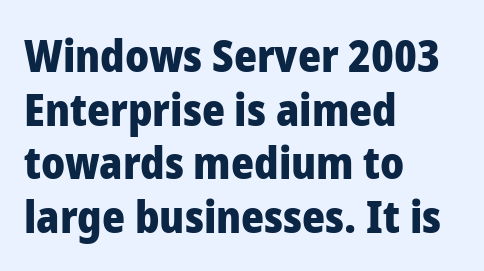
{"serif": "no", "italic": "no", "bold": "yes", "weight": "heavy", "width": "normal", "stroke_contrast": "low", "x_height": "medium", "monospaced": "no", "underline": "no", "align": "left", "line_spacing_ratio": 1.22, "letter_spacing": "normal", "letter_spacing_em": 0.0, "glyph_px": 44}
